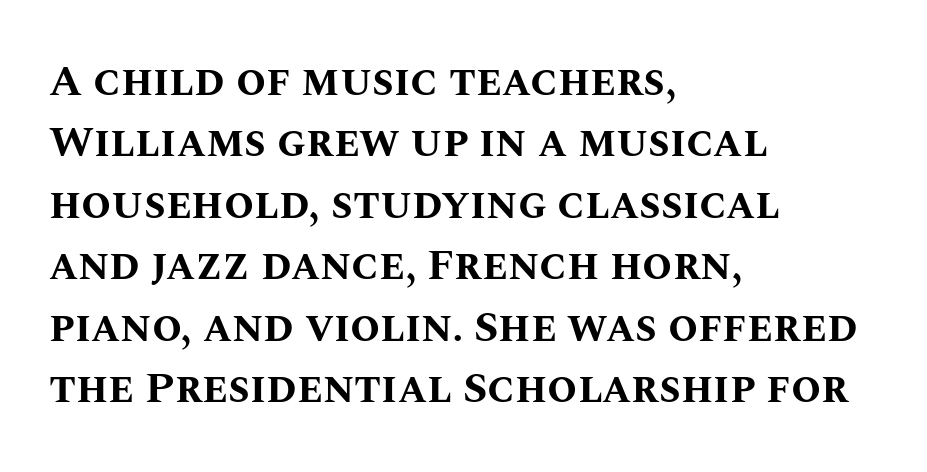
{"italic": "no", "bold": "yes", "weight": "bold", "width": "normal", "stroke_contrast": "medium", "x_height": "large", "monospaced": "no", "underline": "no", "align": "left", "line_spacing": "normal", "line_spacing_ratio": 1.43, "letter_spacing": "normal", "letter_spacing_em": 0.0, "glyph_px": 43}
